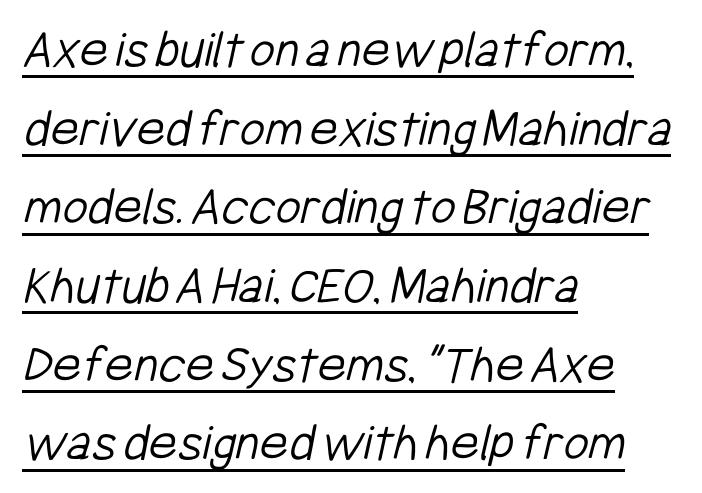
{"serif": "no", "bold": "no", "weight": "light", "width": "condensed", "stroke_contrast": "low", "x_height": "medium", "monospaced": "no", "underline": "yes", "align": "left", "line_spacing": "normal", "line_spacing_ratio": 1.43, "letter_spacing": "normal", "letter_spacing_em": 0.0, "glyph_px": 55}
